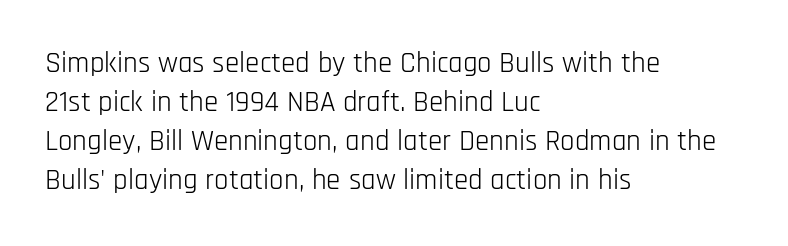
{"serif": "no", "italic": "no", "bold": "no", "weight": "light", "width": "condensed", "stroke_contrast": "low", "x_height": "large", "monospaced": "no", "underline": "no", "align": "left", "line_spacing": "normal", "line_spacing_ratio": 1.35, "letter_spacing": "normal", "letter_spacing_em": 0.0, "glyph_px": 29}
